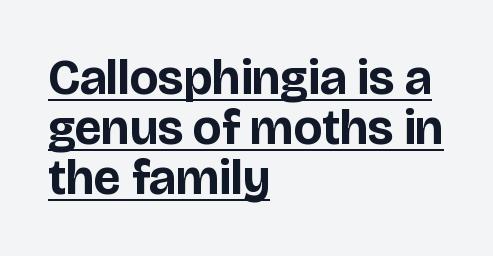
The image shows 49 px bold sans-serif type, upright; set left-aligned, tight line spacing (1.02x), normal letter spacing, underlined; low stroke contrast and a large x-height.
